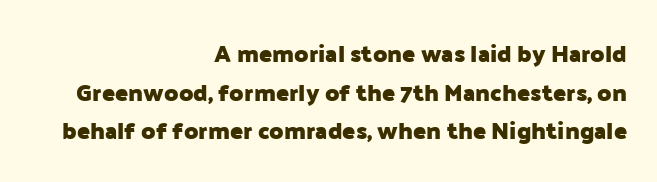
{"italic": "no", "bold": "yes", "underline": "no", "align": "right", "line_spacing": "normal", "line_spacing_ratio": 1.61, "letter_spacing": "normal", "letter_spacing_em": 0.0, "glyph_px": 24}
